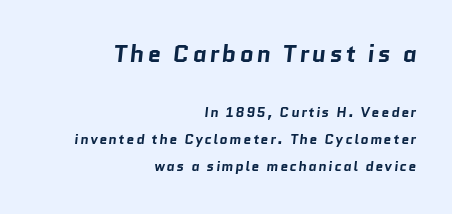
The image shows 24 px bold type; set right-aligned, loose line spacing (1.94x), not underlined; the first (top) block is 1.71x larger.
